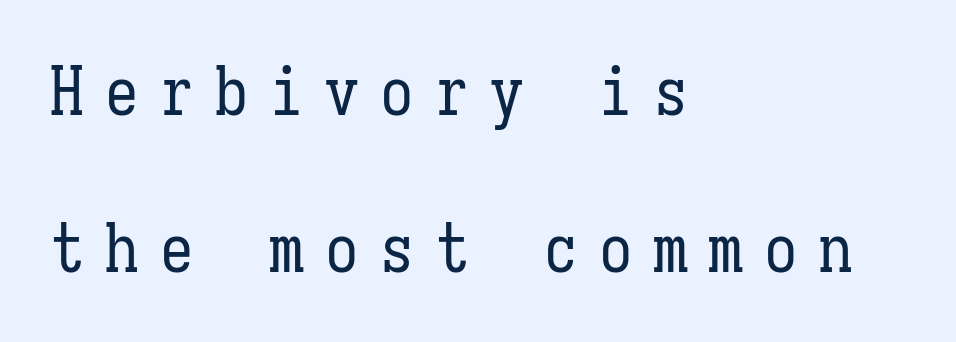
{"italic": "no", "bold": "no", "weight": "regular", "width": "condensed", "stroke_contrast": "low", "x_height": "medium", "monospaced": "yes", "underline": "no", "align": "left", "line_spacing": "loose", "line_spacing_ratio": 2.35, "letter_spacing": "wide", "letter_spacing_em": 0.32, "glyph_px": 67}
